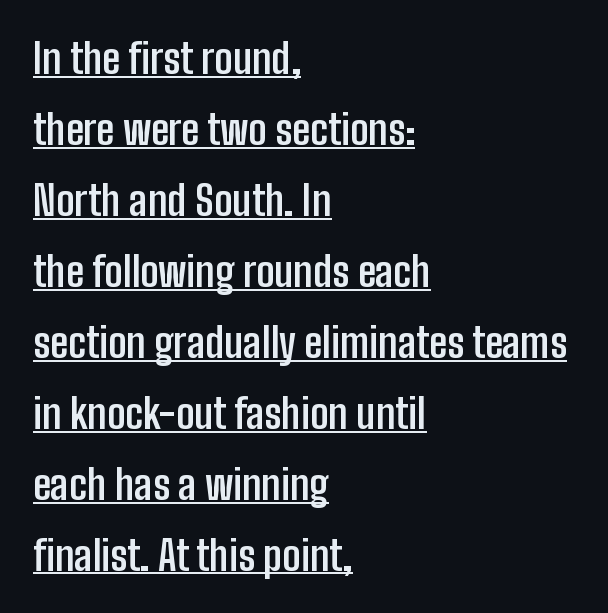
{"serif": "no", "italic": "no", "bold": "yes", "weight": "semibold", "width": "condensed", "stroke_contrast": "low", "x_height": "medium", "monospaced": "no", "underline": "yes", "align": "left", "line_spacing_ratio": 1.73, "letter_spacing": "normal", "letter_spacing_em": 0.0, "glyph_px": 41}
